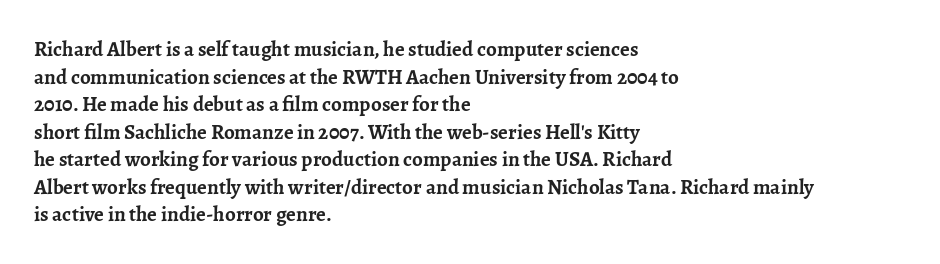
Normally led — the rows are evenly, conventionally spaced. Caption: standard tracking, unaltered. Check the space under the baseline: it is left empty. This sample is left-justified, so line endings fall wherever the words run out. These lines were composed using upright roman letters.
